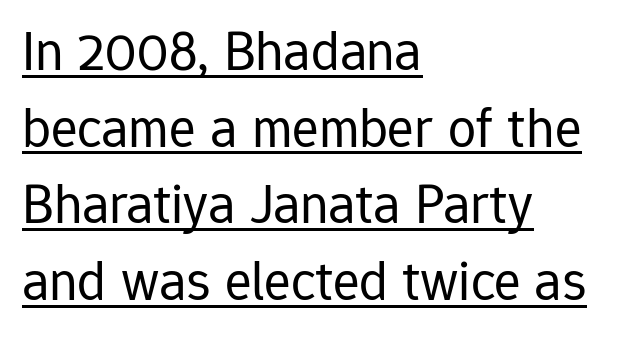
{"serif": "no", "italic": "no", "bold": "no", "weight": "regular", "width": "normal", "stroke_contrast": "low", "x_height": "medium", "monospaced": "no", "underline": "yes", "align": "left", "line_spacing": "normal", "line_spacing_ratio": 1.37, "letter_spacing": "normal", "letter_spacing_em": 0.0, "glyph_px": 56}
